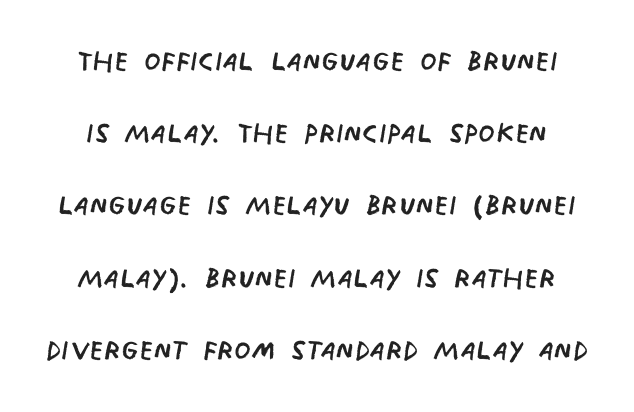
Q: Is the text bold? A: No.
Q: Is the typeface a serif or a sans-serif typeface? A: Sans-serif.
Q: Is the text underlined? A: No.
Q: Is the spacing between letters normal or unusually wide? A: Normal.
Q: Is the spacing between lines tight, normal or loose? A: Loose.
Q: Width (condensed, normal, or wide)? A: Condensed.
Q: Stroke contrast? A: Low.
Q: x-height? A: Large.
Q: Monospaced? A: No.
